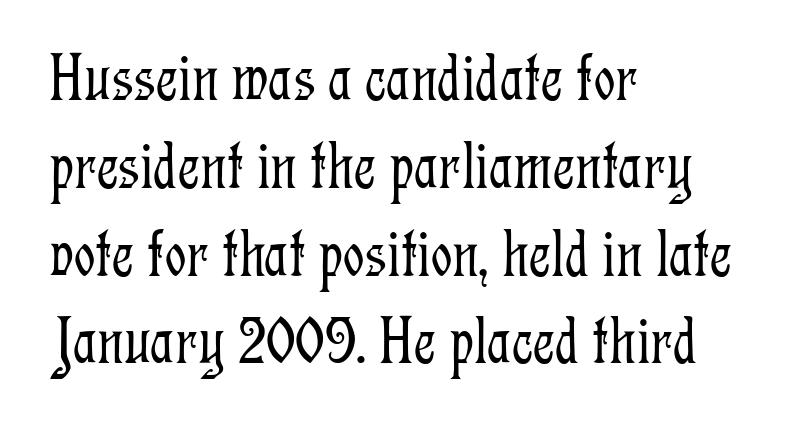
{"serif": "yes", "italic": "no", "bold": "no", "weight": "light", "width": "condensed", "stroke_contrast": "low", "x_height": "medium", "monospaced": "no", "underline": "no", "align": "left", "line_spacing": "normal", "line_spacing_ratio": 1.31, "letter_spacing": "normal", "letter_spacing_em": 0.0, "glyph_px": 67}
